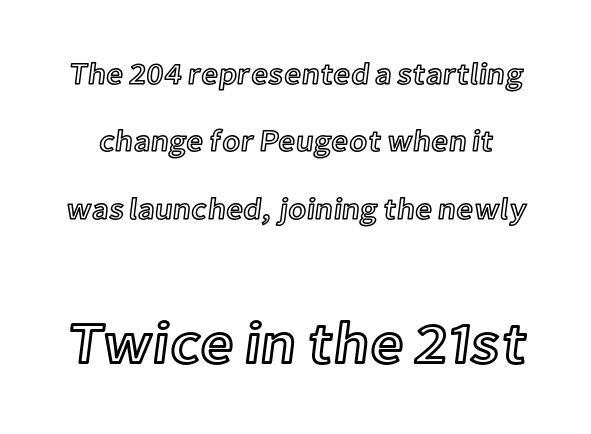
{"width": "normal", "x_height": "medium", "monospaced": "no", "underline": "no", "line_spacing": "loose", "line_spacing_ratio": 2.25, "letter_spacing": "normal", "letter_spacing_em": 0.0, "larger_block": "second", "size_ratio": 1.97, "glyph_px": 59}
